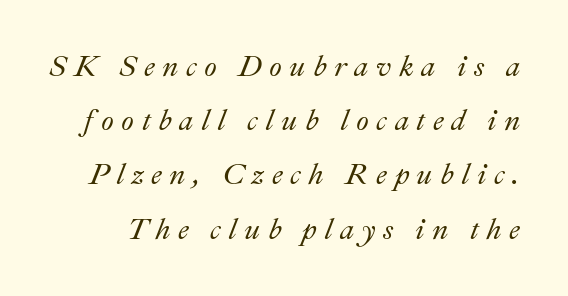
The image shows 29 px text type, italic (leaning right); set line spacing 1.87x, unusually wide letter spacing (+0.26 em), not underlined; medium stroke contrast and a small x-height.
